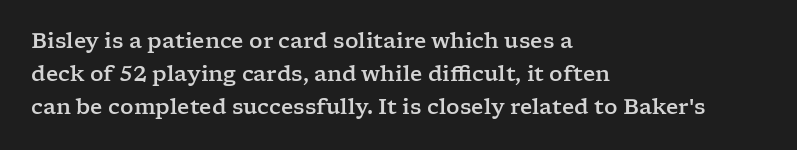
{"italic": "no", "underline": "no", "align": "left", "line_spacing": "normal", "line_spacing_ratio": 1.56, "letter_spacing": "normal", "letter_spacing_em": 0.0, "glyph_px": 21}
